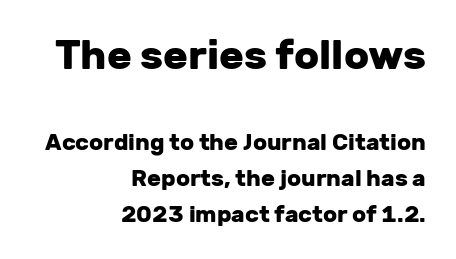
A typesetter would call this proportional, since set widths differ per character. Note: larger setting up top, smaller setting below. If you drew a ruler down the right edge, every line would touch it. The letters sit at their default tracking, neither squeezed nor spread.
